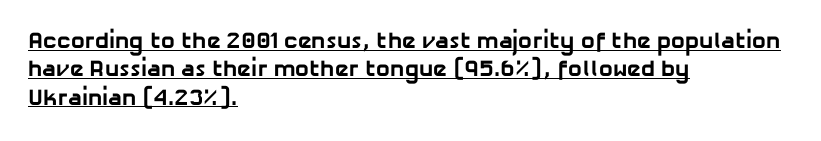
{"bold": "yes", "underline": "yes", "align": "left", "line_spacing_ratio": 1.23, "letter_spacing": "normal", "letter_spacing_em": 0.0, "glyph_px": 23}
